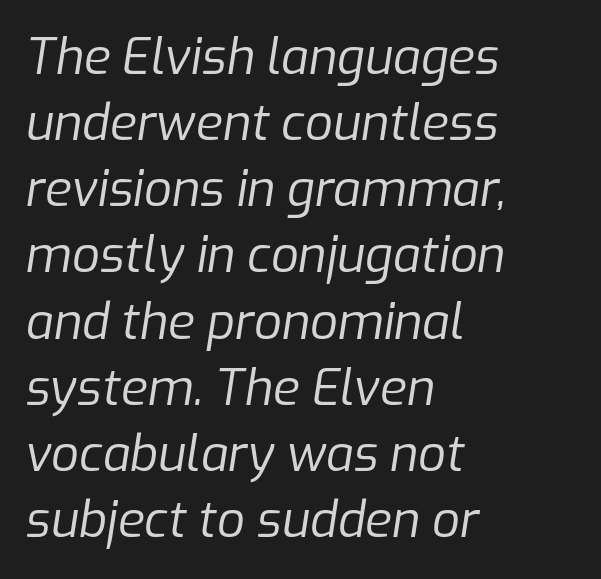
The image shows 49 px regular-weight type, italic (leaning right); set left-aligned, normal line spacing (1.35x), normal letter spacing, not underlined; low stroke contrast and a medium x-height.
